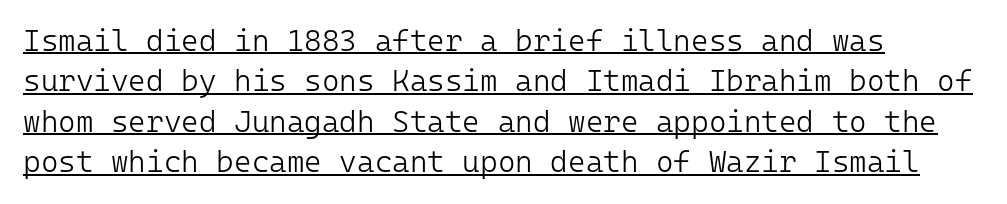
The glyphs in this specimen are sans serif. Compared with undecorated copy, this sample adds a rule below the words. Evenly set lines give the paragraph a standard silhouette. Is there any slant? The stems are plumb.
